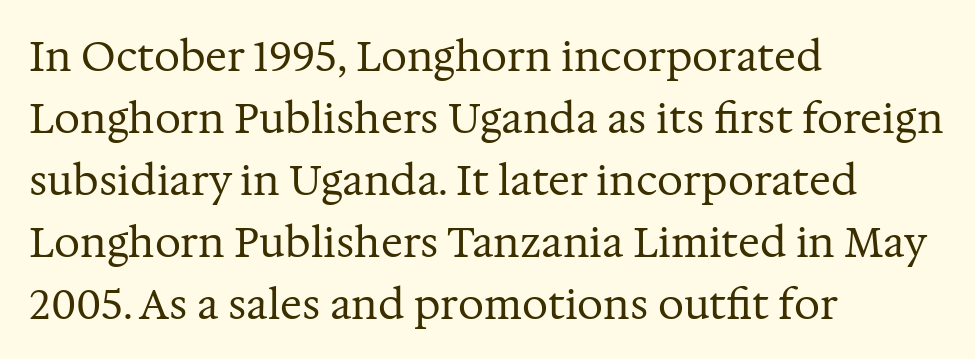
{"serif": "yes", "italic": "no", "bold": "no", "weight": "regular", "width": "normal", "stroke_contrast": "medium", "x_height": "medium", "monospaced": "no", "underline": "no", "align": "left", "line_spacing": "normal", "line_spacing_ratio": 1.51, "letter_spacing": "normal", "letter_spacing_em": 0.0, "glyph_px": 41}
